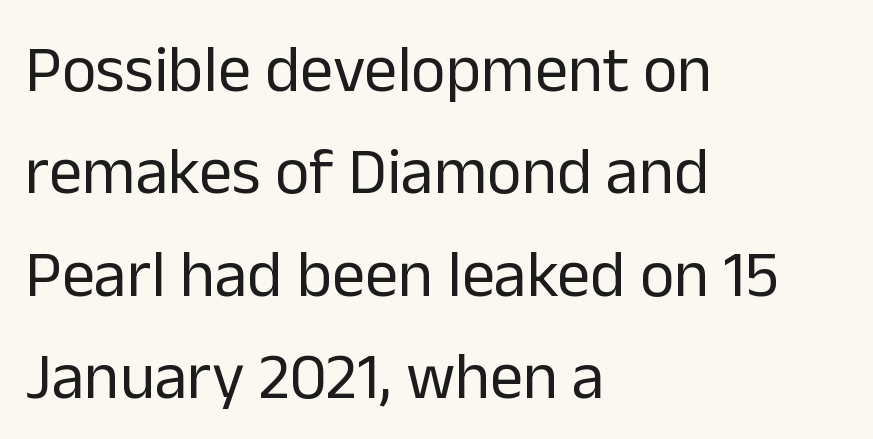
The image shows 66 px regular-weight sans-serif type, upright; set left-aligned, normal line spacing (1.55x), normal letter spacing, not underlined; low stroke contrast and a medium x-height.
